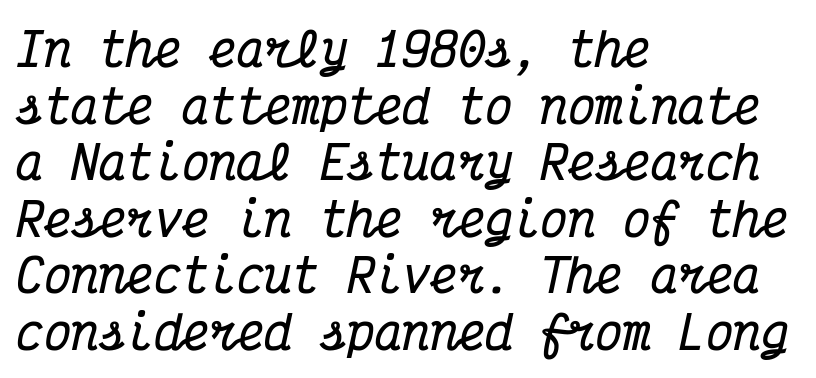
Q: Is the text bold? A: Yes.
Q: Is the text italic (slanted)? A: Yes, it leans right by about 12 degrees.
Q: Is the typeface a serif or a sans-serif typeface? A: Serif.
Q: Is the text underlined? A: No.
Q: How is the paragraph aligned? A: Left-aligned.
Q: Is the spacing between letters normal or unusually wide? A: Normal.
Q: Width (condensed, normal, or wide)? A: Condensed.
Q: Stroke contrast? A: Medium.
Q: x-height? A: Medium.
Q: Monospaced? A: Yes.
